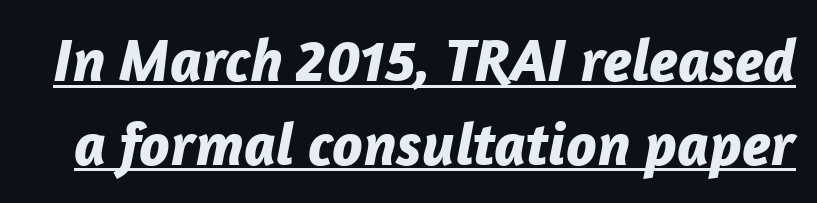
The typesetter has applied underlining to the passage shown. Nothing unusual about the tracking: characters are spaced as the font intends. Yep, that's italic — everything's leaning. The lines sit at an ordinary, default distance from one another. Pretty heavy lettering here — definitely bold.
